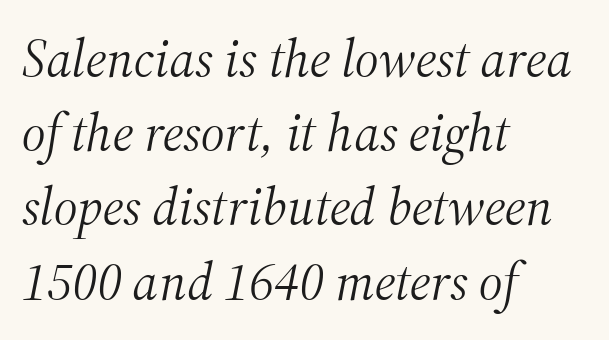
{"serif": "yes", "italic": "yes", "lean": "right", "slant_degrees": 12, "bold": "no", "weight": "light", "width": "normal", "stroke_contrast": "medium", "x_height": "medium", "monospaced": "no", "underline": "no", "align": "left", "line_spacing": "normal", "line_spacing_ratio": 1.4, "letter_spacing": "normal", "letter_spacing_em": 0.0, "glyph_px": 53}
